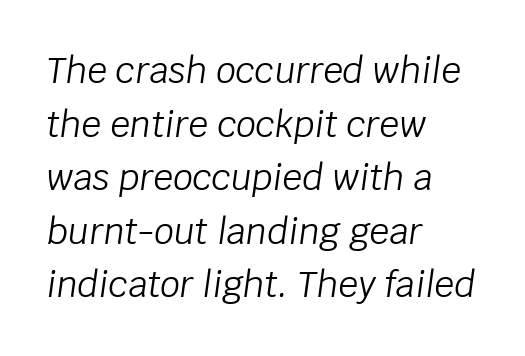
The image shows 35 px light type, italic (leaning right); set left-aligned, normal line spacing (1.53x), normal letter spacing, not underlined; low stroke contrast and a large x-height.
